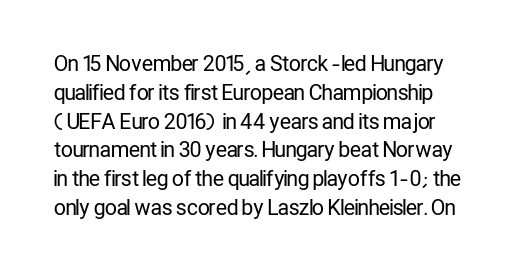
{"italic": "no", "bold": "no", "underline": "no", "line_spacing": "normal", "line_spacing_ratio": 1.37, "letter_spacing": "normal", "letter_spacing_em": 0.0, "glyph_px": 21}
